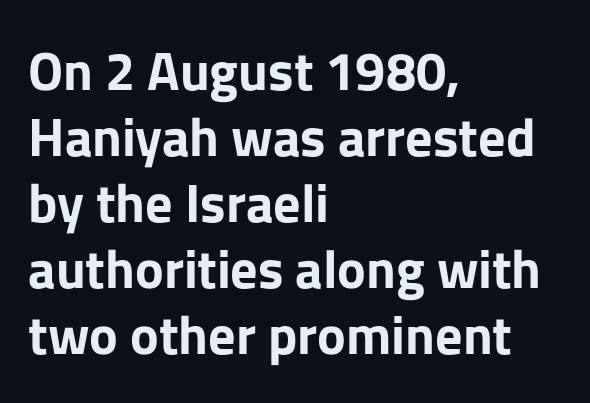
Q: Is the text bold? A: Yes.
Q: Is the text italic (slanted)? A: No, it is upright.
Q: Is the typeface a serif or a sans-serif typeface? A: Sans-serif.
Q: Is the text underlined? A: No.
Q: How is the paragraph aligned? A: Left-aligned.
Q: Is the spacing between letters normal or unusually wide? A: Normal.
Q: Width (condensed, normal, or wide)? A: Normal.
Q: Stroke contrast? A: Low.
Q: x-height? A: Medium.
Q: Monospaced? A: No.
